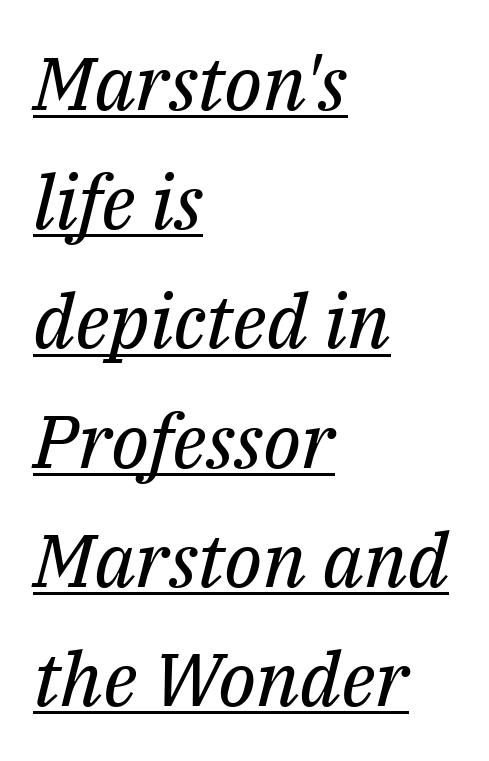
{"serif": "yes", "italic": "yes", "lean": "right", "slant_degrees": 14, "bold": "no", "weight": "regular", "width": "normal", "stroke_contrast": "medium", "x_height": "medium", "monospaced": "no", "underline": "yes", "align": "left", "line_spacing": "normal", "line_spacing_ratio": 1.59, "letter_spacing": "normal", "letter_spacing_em": 0.0, "glyph_px": 75}
